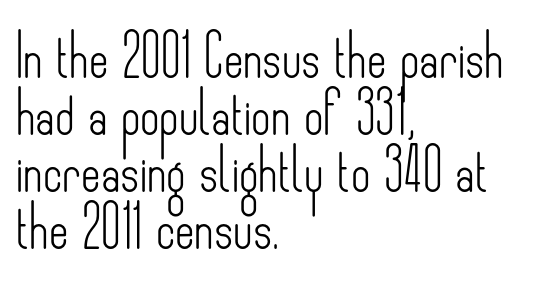
{"serif": "no", "italic": "no", "bold": "no", "weight": "light", "width": "condensed", "stroke_contrast": "low", "x_height": "small", "monospaced": "no", "underline": "no", "align": "left", "line_spacing": "normal", "line_spacing_ratio": 1.36, "letter_spacing": "normal", "letter_spacing_em": 0.0, "glyph_px": 42}
